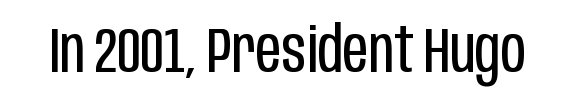
Q: Is the text bold? A: No.
Q: Is the text italic (slanted)? A: No, it is upright.
Q: Is the typeface a serif or a sans-serif typeface? A: Sans-serif.
Q: Is the text underlined? A: No.
Q: Is the spacing between letters normal or unusually wide? A: Normal.
Q: Width (condensed, normal, or wide)? A: Condensed.
Q: Stroke contrast? A: Low.
Q: x-height? A: Large.
Q: Monospaced? A: No.
